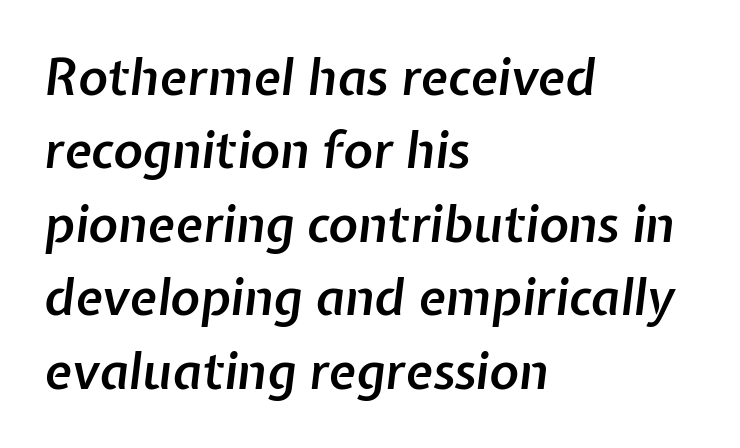
The image shows 50 px semibold type, italic (leaning right); set left-aligned, normal line spacing (1.47x), normal letter spacing, not underlined; low stroke contrast and a medium x-height.
